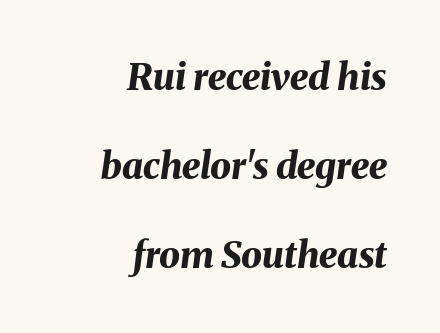
Q: Is the text bold? A: Yes.
Q: Is the text italic (slanted)? A: Yes, it leans right by about 8 degrees.
Q: Is the text underlined? A: No.
Q: How is the paragraph aligned? A: Right-aligned.
Q: Is the spacing between letters normal or unusually wide? A: Normal.
Q: Is the spacing between lines tight, normal or loose? A: Loose.
Q: Width (condensed, normal, or wide)? A: Normal.
Q: Stroke contrast? A: Medium.
Q: x-height? A: Medium.
Q: Monospaced? A: No.
